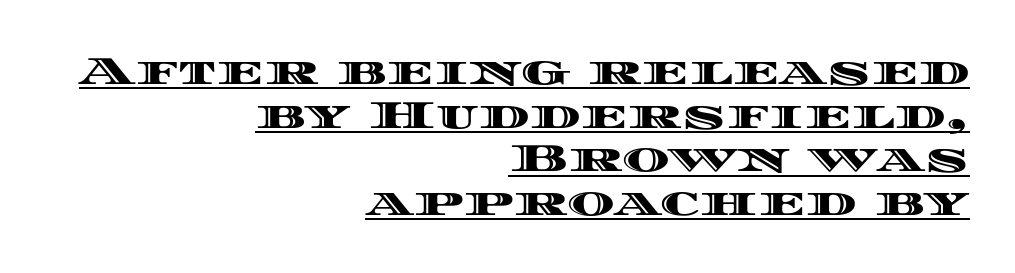
The image shows 40 px wide type, upright; set right-aligned, tight line spacing (1.09x), normal letter spacing, underlined; a large x-height.
